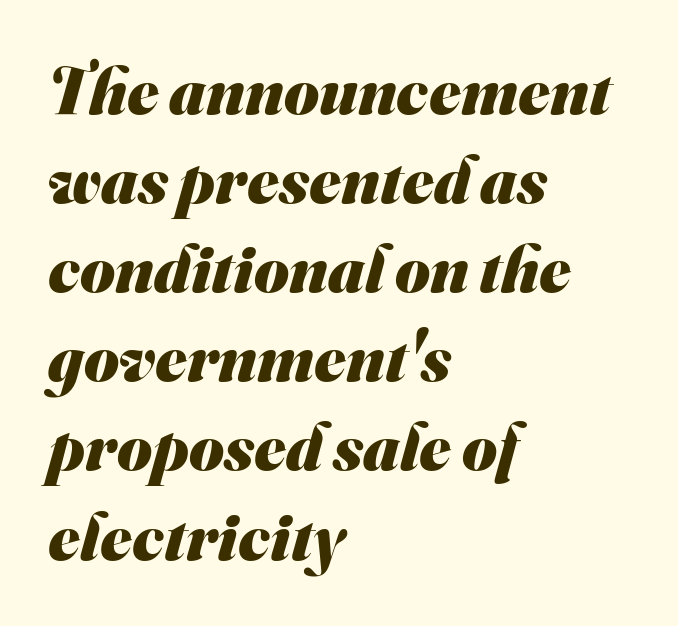
{"serif": "no", "bold": "yes", "weight": "heavy", "width": "normal", "stroke_contrast": "medium", "x_height": "small", "monospaced": "no", "underline": "no", "align": "left", "line_spacing": "normal", "line_spacing_ratio": 1.33, "letter_spacing": "normal", "letter_spacing_em": 0.0, "glyph_px": 67}
